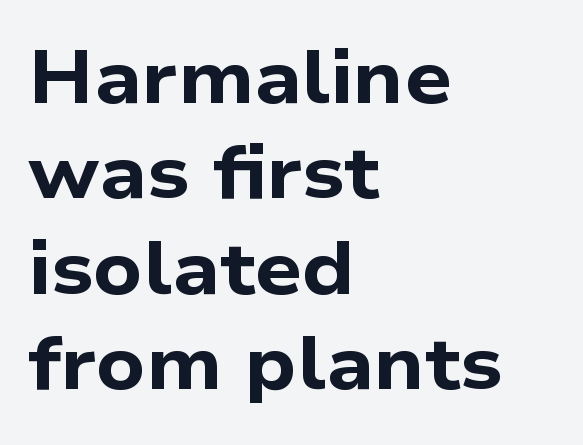
Short and long lines alike share a common starting point at left. Honestly, the row spacing looks completely unremarkable. Looks like regular typesetting: each glyph gets only the width it needs. The passage shown is typeset with a sans-serif family. Letter spacing: default. Plain, unruled lines of type.
